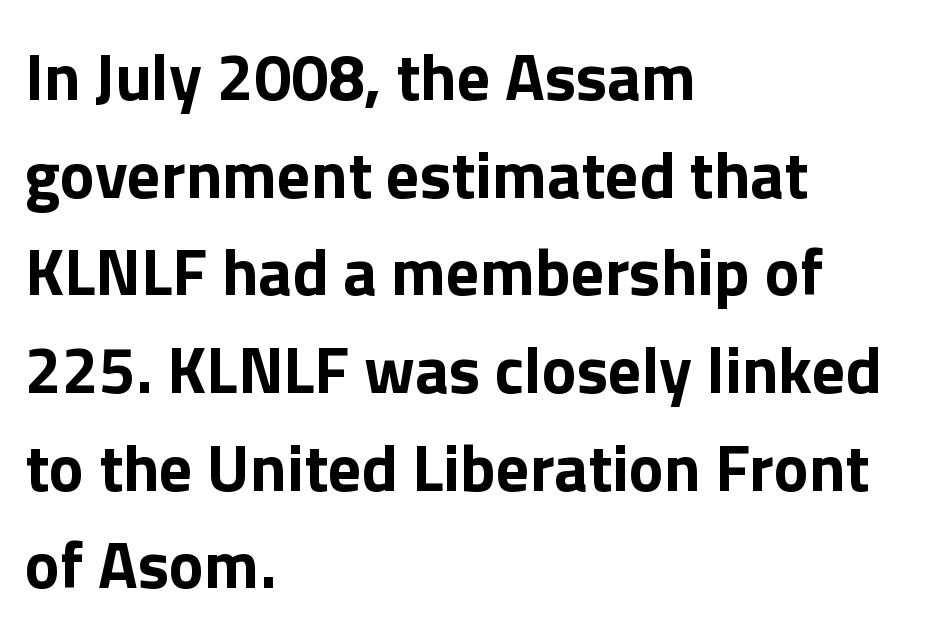
Q: Is the text bold? A: Yes.
Q: Is the text italic (slanted)? A: No, it is upright.
Q: Is the typeface a serif or a sans-serif typeface? A: Sans-serif.
Q: Is the text underlined? A: No.
Q: How is the paragraph aligned? A: Left-aligned.
Q: Is the spacing between letters normal or unusually wide? A: Normal.
Q: Is the spacing between lines tight, normal or loose? A: Normal.
Q: Width (condensed, normal, or wide)? A: Normal.
Q: x-height? A: Medium.
Q: Monospaced? A: No.
